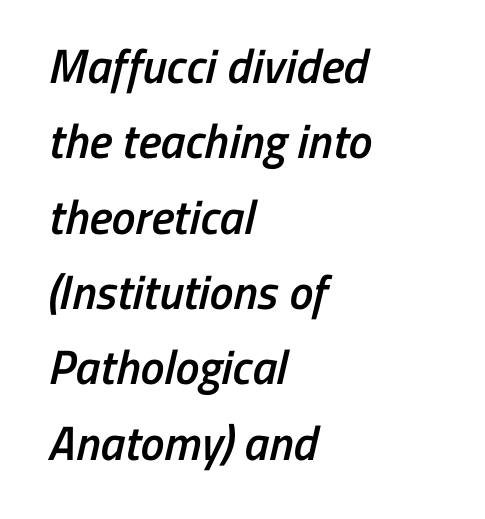
Q: Is the text bold? A: Semi-bold.
Q: Is the typeface a serif or a sans-serif typeface? A: Sans-serif.
Q: Is the text underlined? A: No.
Q: How is the paragraph aligned? A: Left-aligned.
Q: Is the spacing between letters normal or unusually wide? A: Normal.
Q: Is the spacing between lines tight, normal or loose? A: Normal.
Q: Width (condensed, normal, or wide)? A: Condensed.
Q: Stroke contrast? A: Low.
Q: x-height? A: Medium.
Q: Monospaced? A: No.
